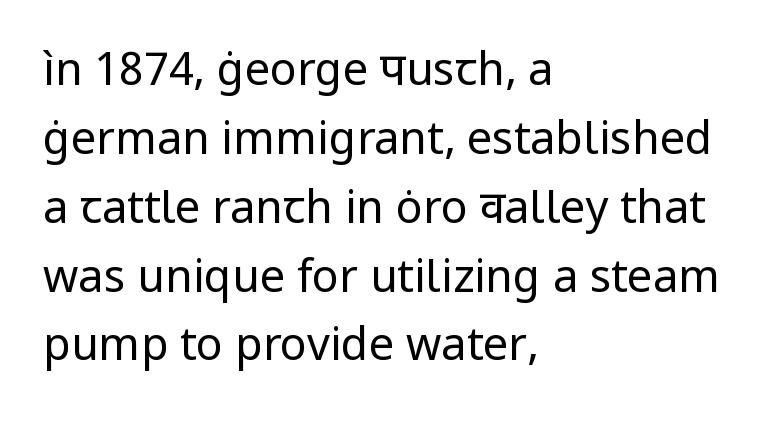
The image shows 45 px regular-weight sans-serif type, upright; set left-aligned, normal line spacing (1.53x), normal letter spacing, not underlined; low stroke contrast and a medium x-height.
